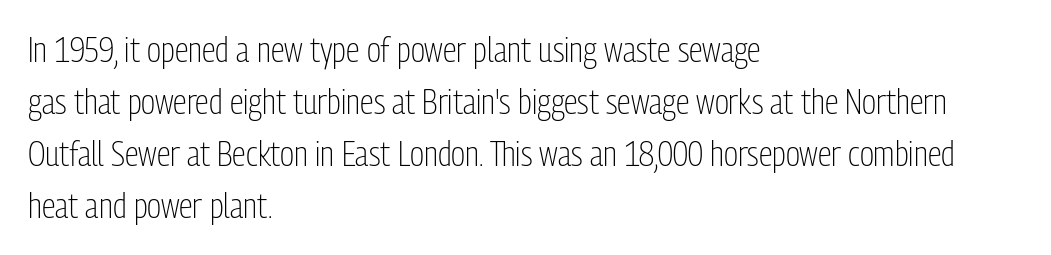
The image shows 35 px light, condensed sans-serif type, upright; set left-aligned, normal line spacing (1.49x), normal letter spacing, not underlined; low stroke contrast and a medium x-height.
